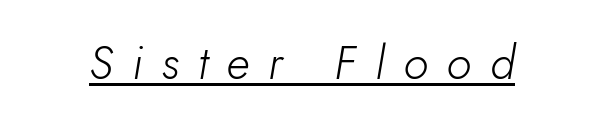
{"italic": "yes", "lean": "right", "slant_degrees": 5, "bold": "no", "weight": "light", "width": "normal", "stroke_contrast": "low", "x_height": "small", "monospaced": "no", "underline": "yes", "letter_spacing": "wide", "letter_spacing_em": 0.41, "glyph_px": 46}
